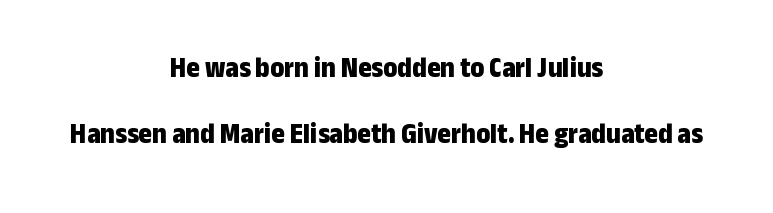
The horizontal fit of the characters is conventional and even. Caption: bold face, heavy strokes. No italicization has been applied; the sample stays upright. The string is rendered with underlining switched off. Centered paragraph, ragged on both sides. Is this a fixed-width face? No — the glyphs have proportional, varying widths.
